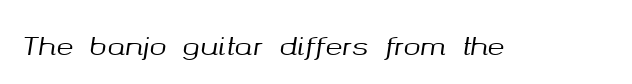
{"italic": "yes", "lean": "right", "slant_degrees": 8, "underline": "no", "letter_spacing": "normal", "letter_spacing_em": 0.0, "glyph_px": 26}
